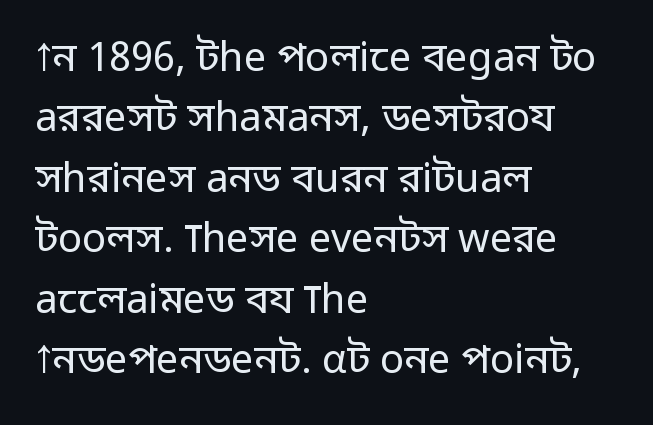
{"serif": "no", "italic": "no", "bold": "no", "weight": "regular", "width": "normal", "stroke_contrast": "low", "x_height": "medium", "monospaced": "no", "underline": "no", "align": "left", "line_spacing": "normal", "line_spacing_ratio": 1.51, "letter_spacing": "normal", "letter_spacing_em": 0.0, "glyph_px": 40}
